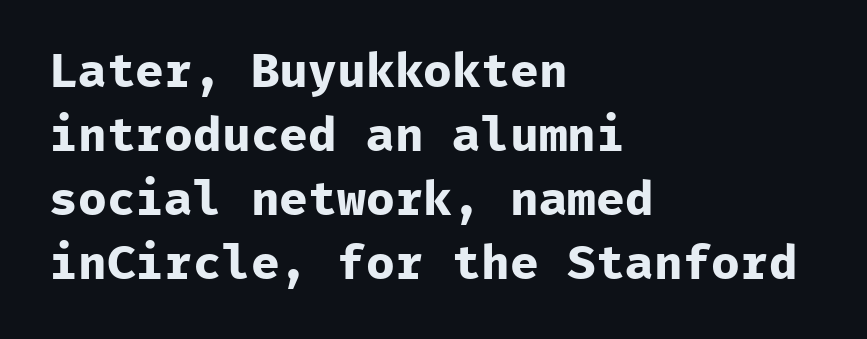
{"serif": "no", "italic": "no", "bold": "yes", "weight": "bold", "width": "normal", "stroke_contrast": "low", "x_height": "medium", "monospaced": "yes", "underline": "no", "align": "left", "line_spacing": "normal", "line_spacing_ratio": 1.33, "letter_spacing": "normal", "letter_spacing_em": 0.0, "glyph_px": 48}
